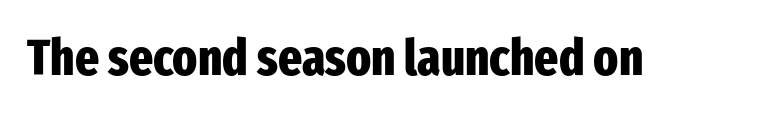
The image shows 51 px heavy, condensed sans-serif type, upright; set normal letter spacing, not underlined; low stroke contrast and a medium x-height.
